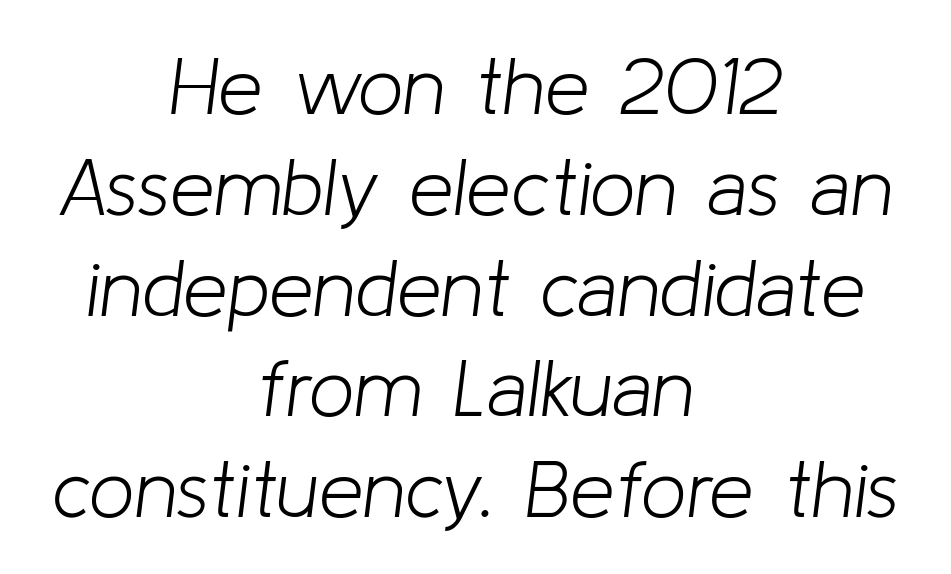
Does the leading feel generous? No, just average. No heavy texture on the line: the type isn't bold. The area under the type is left untouched. Is the block centered? Yes — each line is placed symmetrically about the middle.
